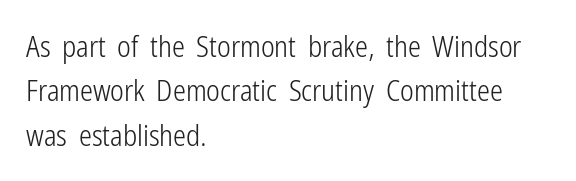
{"serif": "no", "italic": "no", "bold": "no", "weight": "light", "width": "condensed", "stroke_contrast": "low", "x_height": "medium", "monospaced": "no", "underline": "no", "align": "left", "line_spacing": "normal", "line_spacing_ratio": 1.53, "letter_spacing": "normal", "letter_spacing_em": 0.0, "glyph_px": 29}
